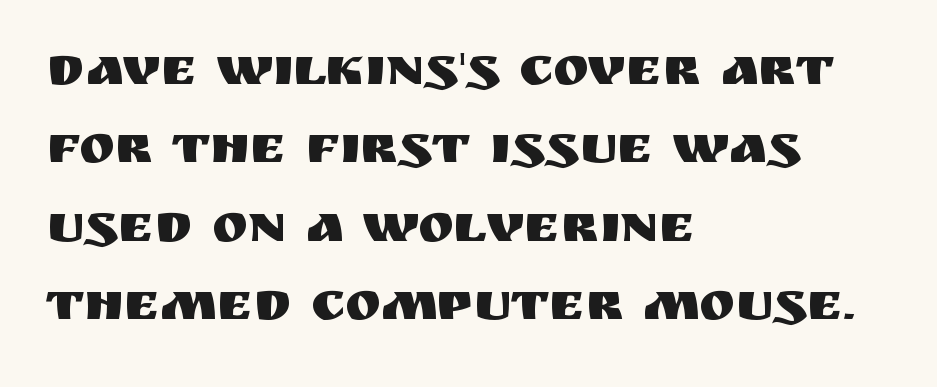
Q: Is the text italic (slanted)? A: No, it is upright.
Q: Is the typeface a serif or a sans-serif typeface? A: Sans-serif.
Q: Is the text underlined? A: No.
Q: How is the paragraph aligned? A: Left-aligned.
Q: Is the spacing between letters normal or unusually wide? A: Normal.
Q: Is the spacing between lines tight, normal or loose? A: Normal.
Q: Width (condensed, normal, or wide)? A: Normal.
Q: Stroke contrast? A: Medium.
Q: x-height? A: Large.
Q: Monospaced? A: No.
